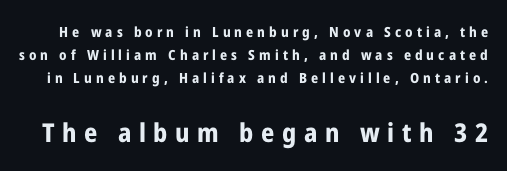
Underlining? Definitely not there. The line texture is sparse and dotted thanks to wide tracking. No italicization has been applied; the sample stays upright. Interline gaps are of average width in this sample.
